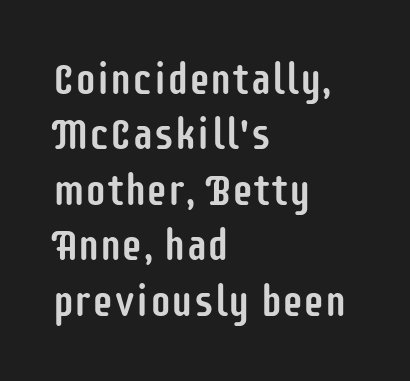
Q: Is the text italic (slanted)? A: No, it is upright.
Q: Is the typeface a serif or a sans-serif typeface? A: Sans-serif.
Q: Is the text underlined? A: No.
Q: How is the paragraph aligned? A: Left-aligned.
Q: Is the spacing between letters normal or unusually wide? A: Normal.
Q: Is the spacing between lines tight, normal or loose? A: Normal.
Q: Width (condensed, normal, or wide)? A: Condensed.
Q: Stroke contrast? A: Low.
Q: x-height? A: Large.
Q: Monospaced? A: No.
